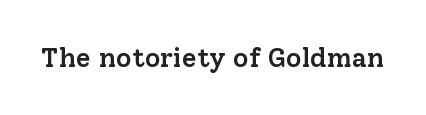
{"italic": "no", "bold": "semi", "underline": "no", "letter_spacing": "normal", "letter_spacing_em": 0.0, "glyph_px": 27}
